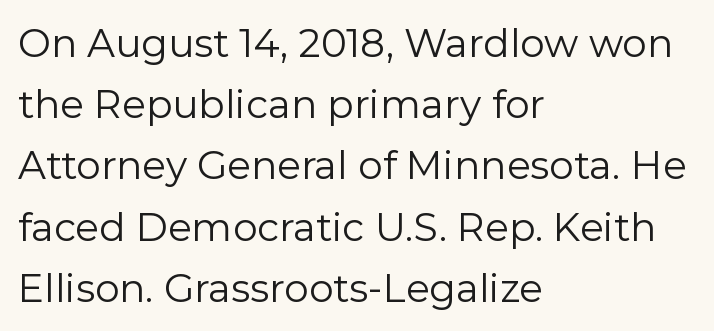
{"serif": "no", "italic": "no", "bold": "no", "weight": "regular", "width": "normal", "stroke_contrast": "low", "x_height": "medium", "monospaced": "no", "underline": "no", "align": "left", "line_spacing": "normal", "line_spacing_ratio": 1.57, "letter_spacing": "normal", "letter_spacing_em": 0.0, "glyph_px": 39}
